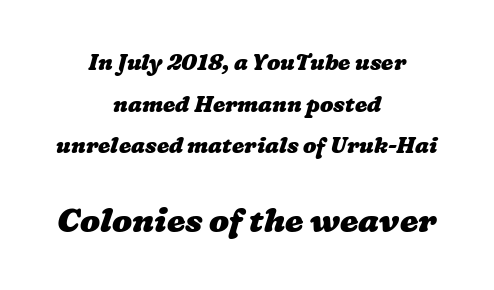
Character size in the trailing block exceeds that of the leading block. Tracking here is standard; glyphs follow each other at the usual distance. Centered paragraph, ragged on both sides. Think of a printed novel: that variable character pitch is what you see here.
